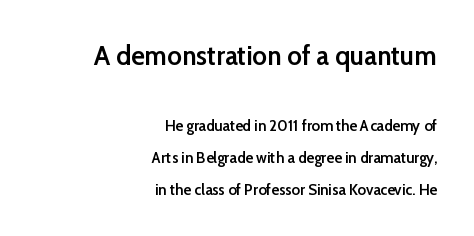
The image shows 28 px semibold sans-serif type, upright; set right-aligned, loose line spacing (1.99x), normal letter spacing, not underlined; the first (top) block is 1.75x larger; low stroke contrast and a medium x-height.
